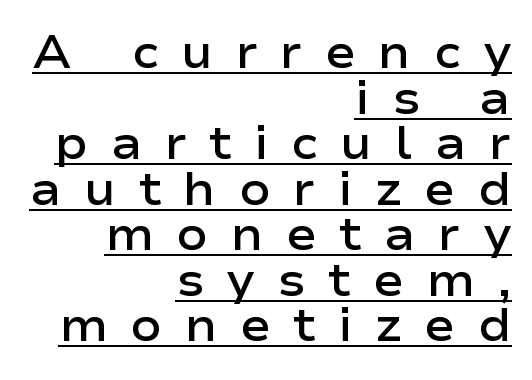
The image shows 46 px semibold, wide sans-serif type, upright; set right-aligned, tight line spacing (0.99x), unusually wide letter spacing (+0.49 em), underlined; low stroke contrast and a medium x-height.
